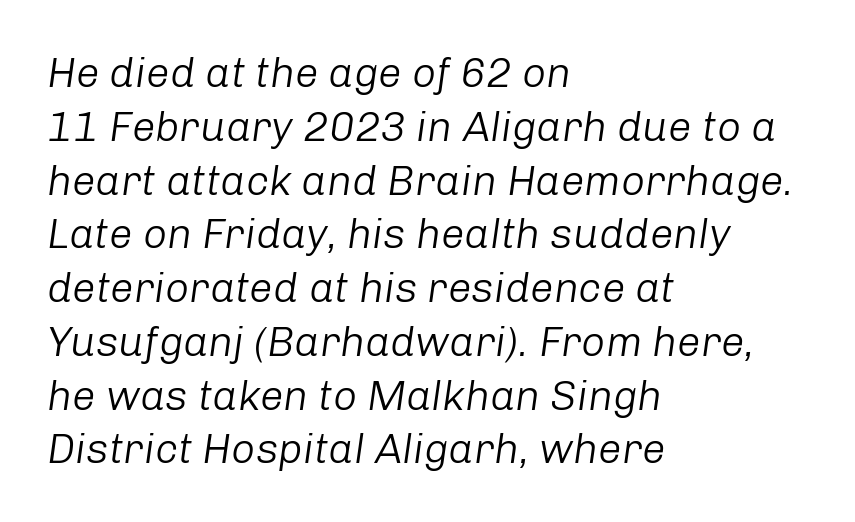
{"italic": "yes", "lean": "right", "slant_degrees": 8, "bold": "no", "weight": "light", "width": "normal", "stroke_contrast": "low", "x_height": "medium", "monospaced": "no", "underline": "no", "align": "left", "line_spacing": "normal", "line_spacing_ratio": 1.28, "letter_spacing": "normal", "letter_spacing_em": 0.0, "glyph_px": 42}
